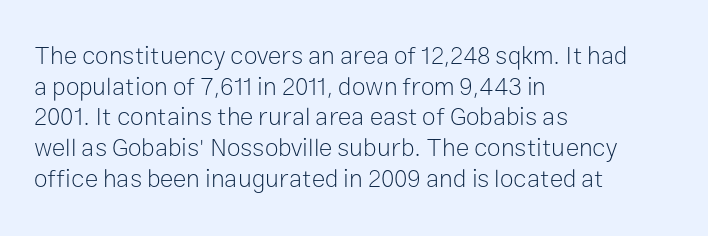
Q: Is the text bold? A: No.
Q: Is the text italic (slanted)? A: No, it is upright.
Q: Is the text underlined? A: No.
Q: How is the paragraph aligned? A: Left-aligned.
Q: Is the spacing between letters normal or unusually wide? A: Normal.
